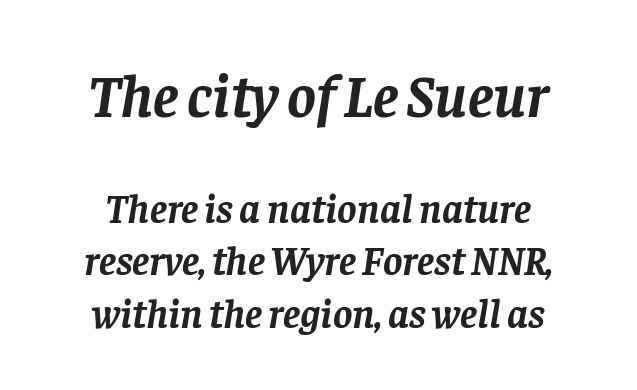
{"serif": "yes", "italic": "yes", "lean": "right", "slant_degrees": 8, "bold": "yes", "weight": "semibold", "width": "normal", "stroke_contrast": "low", "x_height": "large", "monospaced": "no", "underline": "no", "line_spacing": "normal", "line_spacing_ratio": 1.28, "letter_spacing": "normal", "letter_spacing_em": 0.0, "larger_block": "first", "size_ratio": 1.49, "glyph_px": 61}
